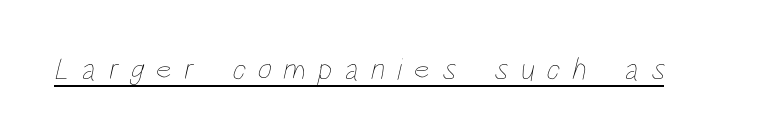
{"bold": "no", "weight": "thin", "width": "condensed", "stroke_contrast": "low", "x_height": "large", "monospaced": "no", "underline": "yes", "letter_spacing": "wide", "letter_spacing_em": 0.39, "glyph_px": 31}
